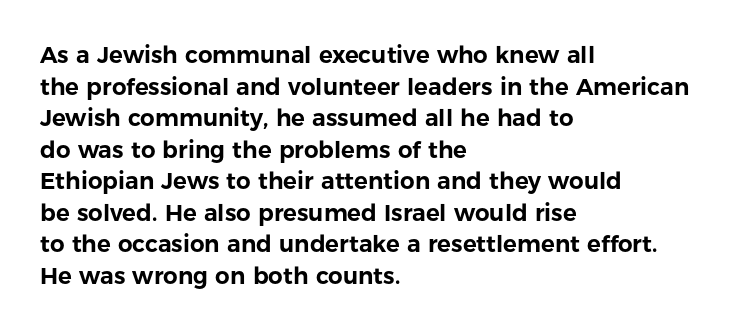
Q: Is the text italic (slanted)? A: No, it is upright.
Q: Is the text underlined? A: No.
Q: How is the paragraph aligned? A: Left-aligned.
Q: Is the spacing between letters normal or unusually wide? A: Normal.
Q: Is the spacing between lines tight, normal or loose? A: Normal.
